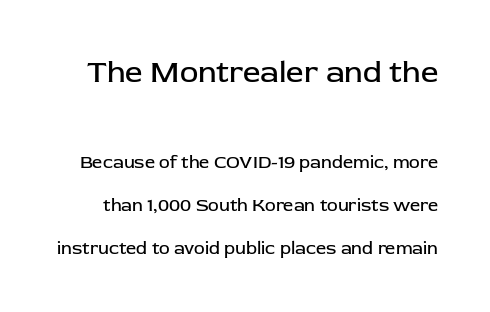
{"serif": "no", "italic": "no", "bold": "no", "weight": "regular", "width": "normal", "stroke_contrast": "low", "x_height": "medium", "monospaced": "no", "underline": "no", "line_spacing": "loose", "line_spacing_ratio": 2.39, "letter_spacing": "normal", "letter_spacing_em": 0.0, "larger_block": "first", "size_ratio": 1.72, "glyph_px": 31}
